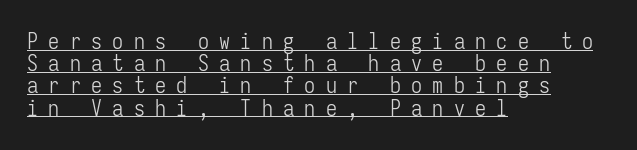
{"italic": "no", "bold": "no", "underline": "yes", "align": "left", "line_spacing": "tight", "line_spacing_ratio": 1.01, "letter_spacing": "wide", "letter_spacing_em": 0.47, "glyph_px": 22}
